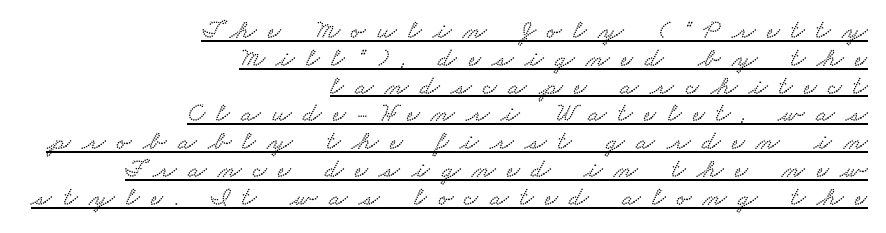
Q: Is the text underlined? A: Yes.
Q: How is the paragraph aligned? A: Right-aligned.
Q: Is the spacing between letters normal or unusually wide? A: Unusually wide.
Q: Is the spacing between lines tight, normal or loose? A: Tight.
